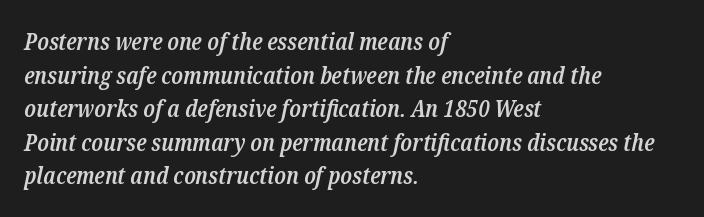
{"italic": "yes", "lean": "right", "slant_degrees": 12, "bold": "semi", "underline": "no", "align": "left", "line_spacing": "normal", "line_spacing_ratio": 1.4, "letter_spacing": "normal", "letter_spacing_em": 0.0, "glyph_px": 24}
